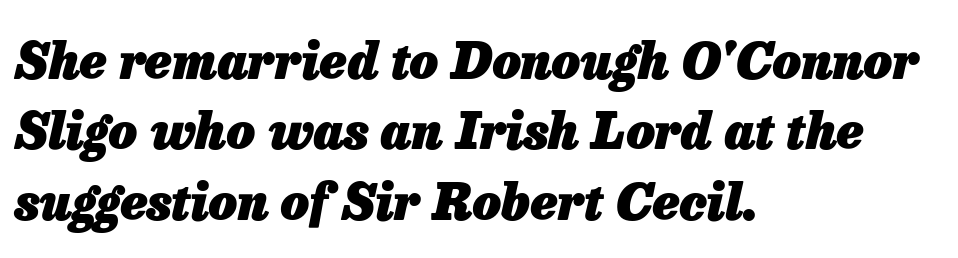
There's an unmistakable incline to the writing here. Unmarked baselines from the first word to the last. Think of a printed novel: that variable character pitch is what you see here. Where is the straight margin? On the left. Characters follow at the spacing the type designer built in.
